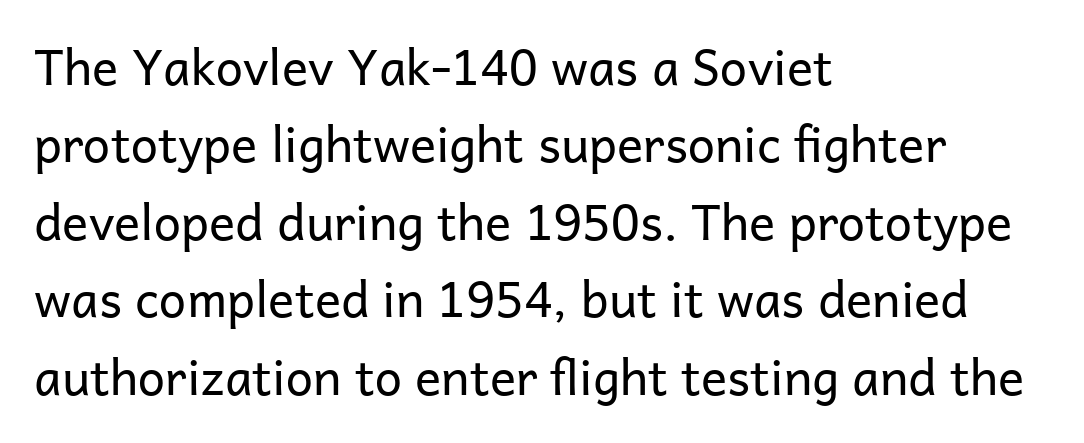
Q: Is the text bold? A: No.
Q: Is the text italic (slanted)? A: No, it is upright.
Q: Is the typeface a serif or a sans-serif typeface? A: Sans-serif.
Q: Is the text underlined? A: No.
Q: How is the paragraph aligned? A: Left-aligned.
Q: Is the spacing between letters normal or unusually wide? A: Normal.
Q: Is the spacing between lines tight, normal or loose? A: Normal.
Q: Width (condensed, normal, or wide)? A: Normal.
Q: Stroke contrast? A: Low.
Q: x-height? A: Medium.
Q: Monospaced? A: No.
